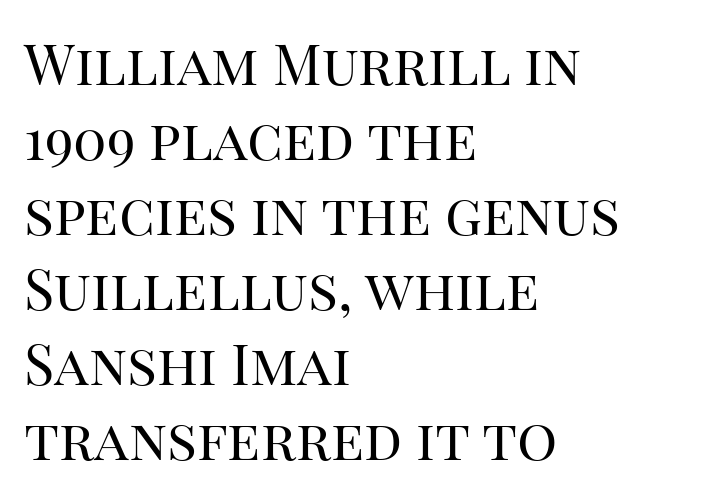
Q: Is the text bold? A: No.
Q: Is the text italic (slanted)? A: No, it is upright.
Q: Is the typeface a serif or a sans-serif typeface? A: Serif.
Q: Is the text underlined? A: No.
Q: How is the paragraph aligned? A: Left-aligned.
Q: Is the spacing between letters normal or unusually wide? A: Normal.
Q: Is the spacing between lines tight, normal or loose? A: Normal.
Q: Width (condensed, normal, or wide)? A: Normal.
Q: Stroke contrast? A: High.
Q: x-height? A: Large.
Q: Monospaced? A: No.
